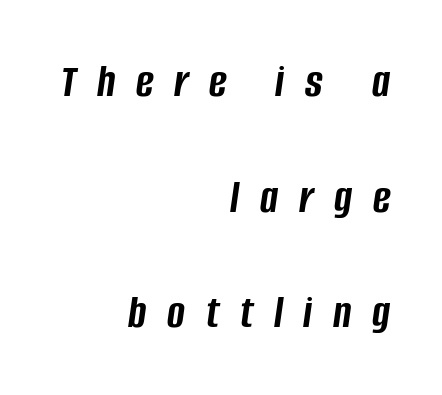
The rendering inserts visible extra space after every character. Quick note: interline space is abundant. Heavy, bold letterforms. Rendered with sloped, italic letterforms. The letters advance in unequal steps, a hallmark of proportional type.
